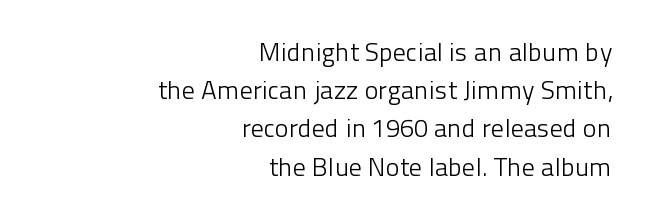
{"italic": "no", "bold": "no", "underline": "no", "align": "right", "line_spacing": "normal", "line_spacing_ratio": 1.47, "letter_spacing": "normal", "letter_spacing_em": 0.0, "glyph_px": 26}
